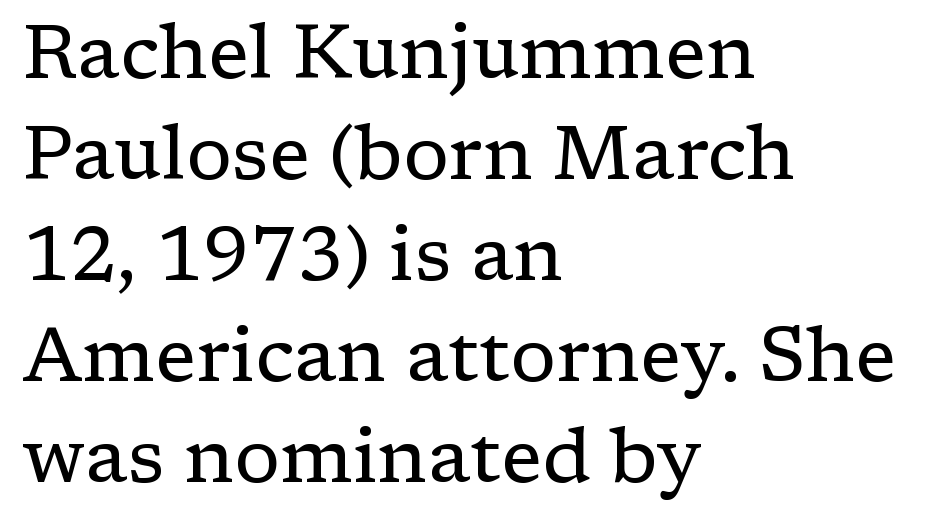
Q: Is the text bold? A: No.
Q: Is the text italic (slanted)? A: No, it is upright.
Q: Is the typeface a serif or a sans-serif typeface? A: Serif.
Q: Is the text underlined? A: No.
Q: How is the paragraph aligned? A: Left-aligned.
Q: Is the spacing between letters normal or unusually wide? A: Normal.
Q: Is the spacing between lines tight, normal or loose? A: Normal.
Q: Width (condensed, normal, or wide)? A: Normal.
Q: Stroke contrast? A: Low.
Q: x-height? A: Medium.
Q: Monospaced? A: No.
